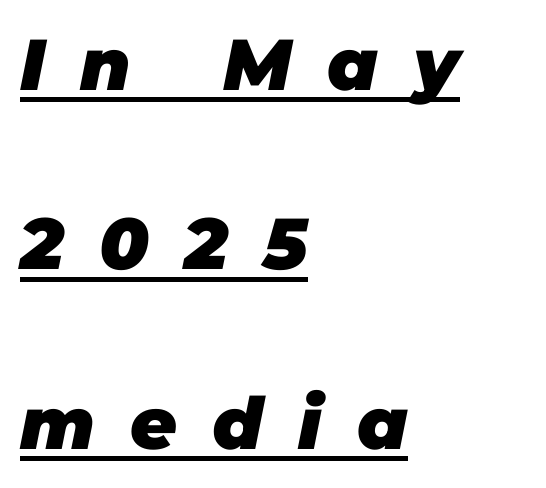
The gaps between neighbouring characters are conspicuously large. There's an unmistakable incline to the writing here. Does the copy run flush right? No — it runs flush left. Interline gaps are noticeably wide in this sample. Summary of weight: heavy, a full bold. The passage shown is underscored from start to finish.
